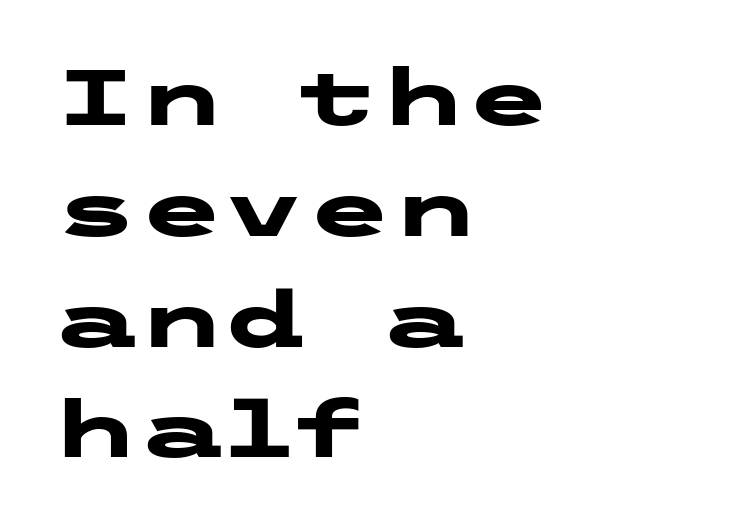
The image shows 78 px heavy, wide sans-serif type, upright; set left-aligned, normal line spacing (1.42x), normal letter spacing, not underlined; low stroke contrast and a medium x-height.
